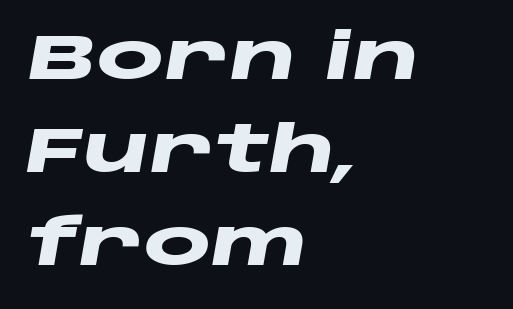
The image shows 64 px heavy, wide type, italic (leaning right); set left-aligned, normal line spacing (1.45x), normal letter spacing, not underlined; low stroke contrast and a large x-height.
